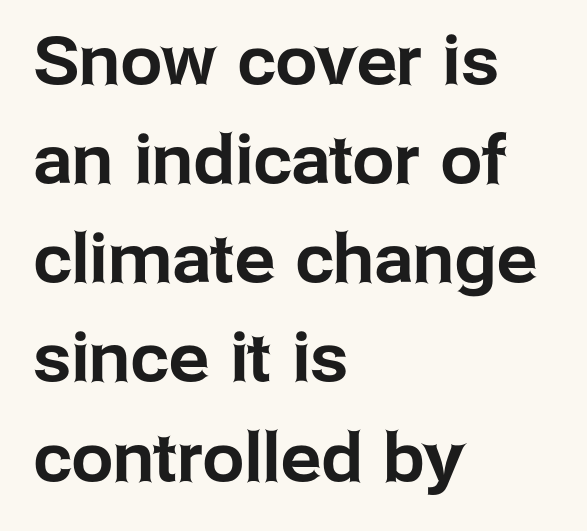
{"serif": "no", "italic": "no", "width": "normal", "stroke_contrast": "low", "x_height": "medium", "monospaced": "no", "underline": "no", "align": "left", "line_spacing": "normal", "line_spacing_ratio": 1.48, "letter_spacing": "normal", "letter_spacing_em": 0.0, "glyph_px": 67}
